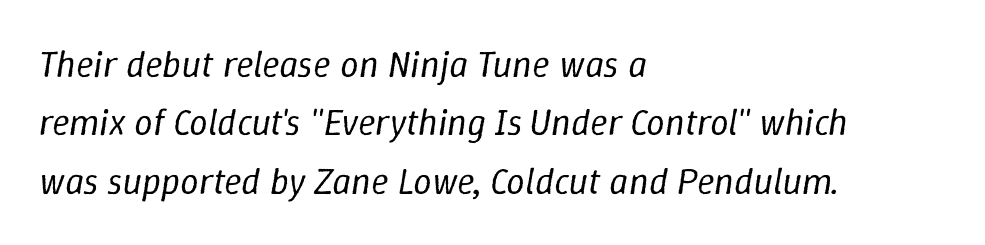
{"italic": "yes", "lean": "right", "slant_degrees": 9, "bold": "no", "weight": "regular", "width": "normal", "stroke_contrast": "low", "x_height": "medium", "monospaced": "no", "underline": "no", "align": "left", "line_spacing": "normal", "line_spacing_ratio": 1.58, "letter_spacing": "normal", "letter_spacing_em": 0.0, "glyph_px": 37}
